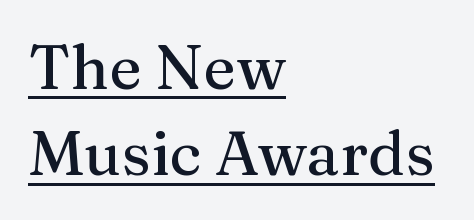
Q: Is the text italic (slanted)? A: No, it is upright.
Q: Is the typeface a serif or a sans-serif typeface? A: Serif.
Q: Is the text underlined? A: Yes.
Q: How is the paragraph aligned? A: Left-aligned.
Q: Is the spacing between letters normal or unusually wide? A: Normal.
Q: Is the spacing between lines tight, normal or loose? A: Normal.
Q: Width (condensed, normal, or wide)? A: Normal.
Q: Stroke contrast? A: Medium.
Q: x-height? A: Medium.
Q: Monospaced? A: No.
